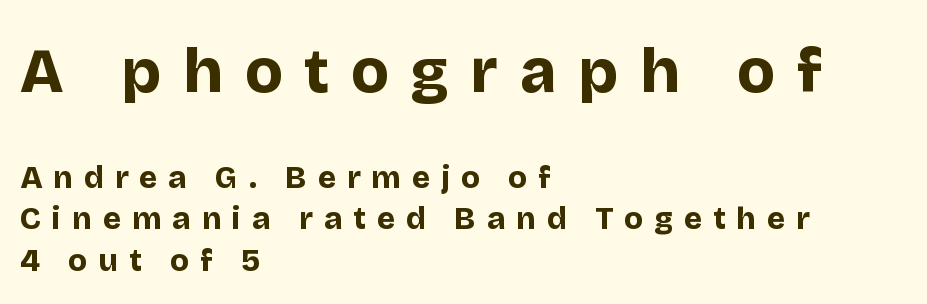
{"serif": "no", "italic": "no", "bold": "yes", "weight": "bold", "width": "normal", "stroke_contrast": "low", "x_height": "large", "monospaced": "no", "underline": "no", "align": "left", "line_spacing": "normal", "line_spacing_ratio": 1.33, "letter_spacing": "wide", "letter_spacing_em": 0.35, "larger_block": "first", "size_ratio": 2.0, "glyph_px": 62}
